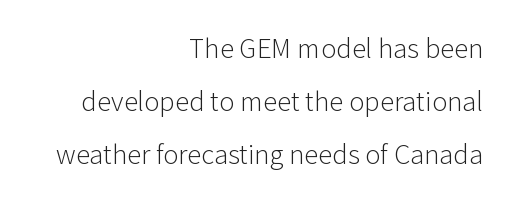
The lettering stays uniformly vertical, giving the passage a roman look. Each row of text sits above clean, open space. Summary of weight: not heavy and not bold. This sample trades compactness for vertical openness between lines. Typeset ragged left — the right edge is the straight one.
